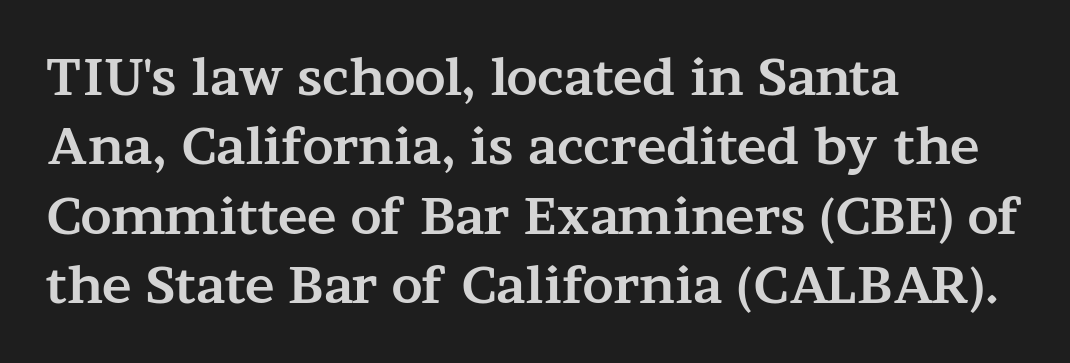
The image shows 50 px bold, wide serif type, upright; set left-aligned, normal line spacing (1.39x), normal letter spacing, not underlined; medium stroke contrast and a medium x-height.
